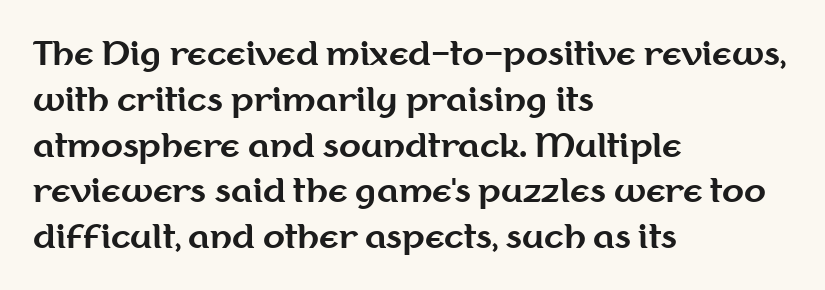
{"serif": "no", "italic": "no", "bold": "yes", "weight": "bold", "width": "normal", "stroke_contrast": "medium", "x_height": "medium", "monospaced": "no", "underline": "no", "align": "left", "line_spacing": "normal", "line_spacing_ratio": 1.43, "letter_spacing": "normal", "letter_spacing_em": 0.0, "glyph_px": 32}
